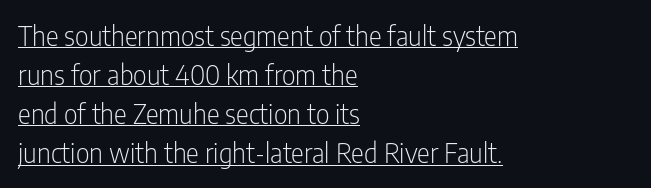
Is the block centered? No — it sits flush against the left margin. In terms of posture, this sample is upright. The weight would be labelled regular, book, light, or lighter still. This sample uses plain, unmodified letter spacing. In designer terms, the underline attribute is active on this setting.
